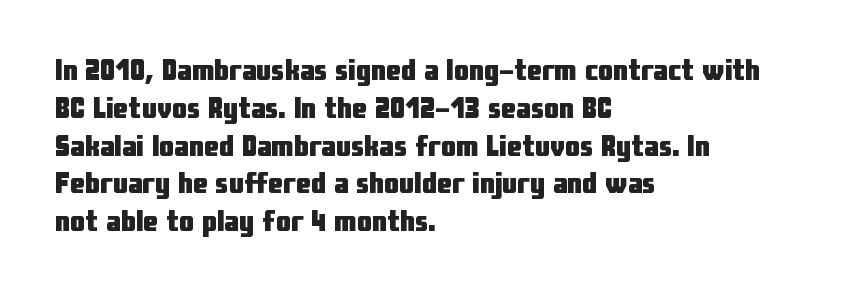
The vertical gap from one line to the next is medium. A typesetter would call this zero additional tracking. Do the characters align in a grid? No, the font is proportional. The glyphs in this specimen are sans serif. Strong, thick strokes mark this as bold type.
